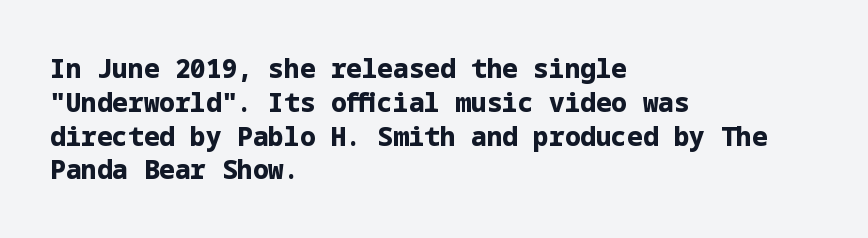
{"italic": "no", "bold": "yes", "underline": "no", "align": "left", "line_spacing": "normal", "line_spacing_ratio": 1.3, "letter_spacing": "normal", "letter_spacing_em": 0.0, "glyph_px": 26}
